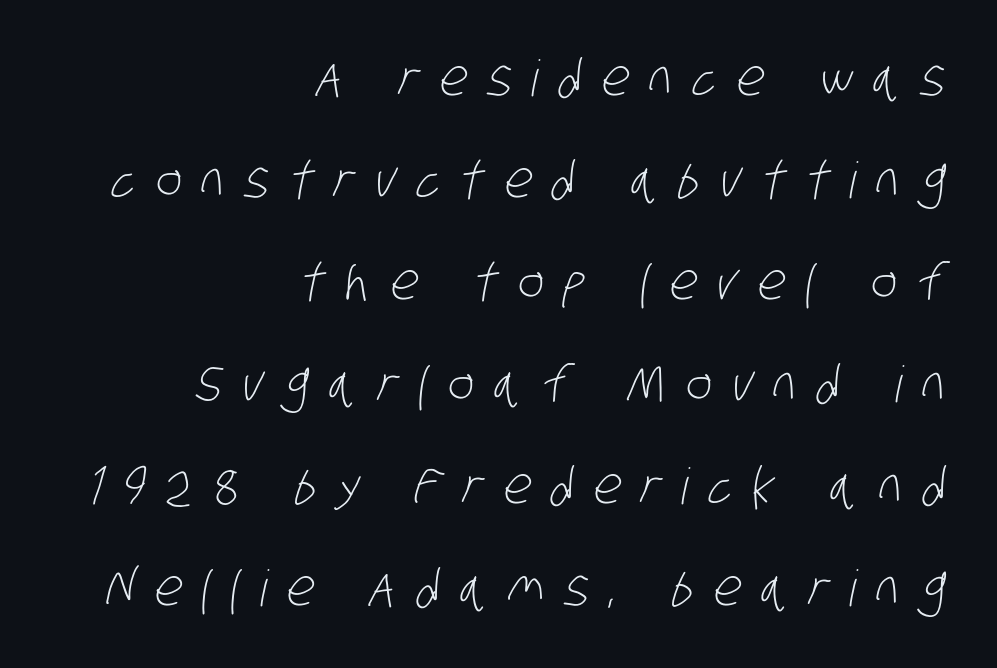
Q: Is the text bold? A: No.
Q: Is the typeface a serif or a sans-serif typeface? A: Sans-serif.
Q: Is the text underlined? A: No.
Q: How is the paragraph aligned? A: Right-aligned.
Q: Is the spacing between letters normal or unusually wide? A: Unusually wide.
Q: Is the spacing between lines tight, normal or loose? A: Loose.
Q: Width (condensed, normal, or wide)? A: Condensed.
Q: Stroke contrast? A: Low.
Q: x-height? A: Large.
Q: Monospaced? A: No.
